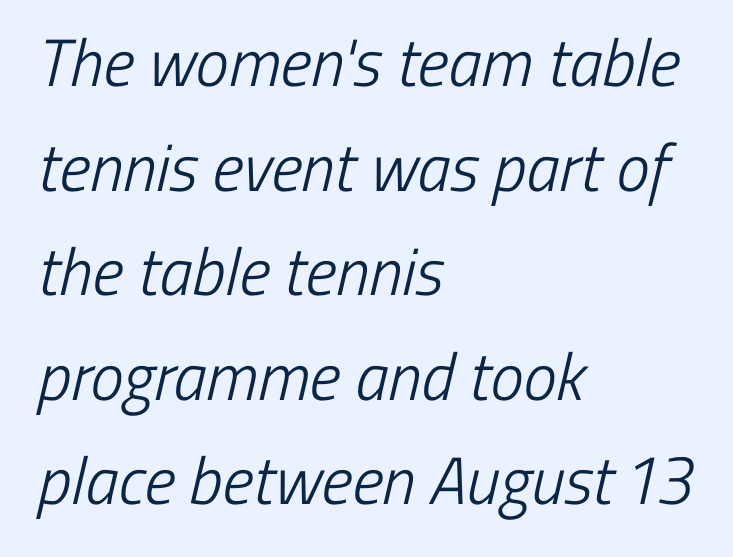
{"serif": "no", "bold": "no", "weight": "light", "width": "condensed", "stroke_contrast": "low", "x_height": "medium", "monospaced": "no", "underline": "no", "align": "left", "line_spacing": "normal", "line_spacing_ratio": 1.56, "letter_spacing": "normal", "letter_spacing_em": 0.0, "glyph_px": 67}
